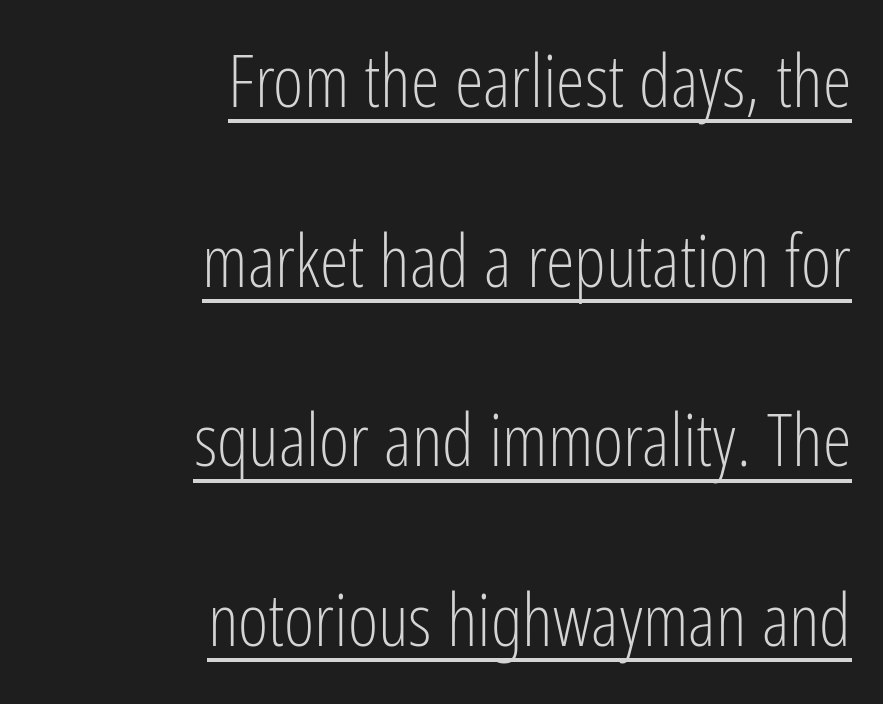
{"serif": "no", "italic": "no", "bold": "no", "weight": "light", "width": "condensed", "stroke_contrast": "low", "x_height": "medium", "monospaced": "no", "underline": "yes", "align": "right", "line_spacing": "loose", "line_spacing_ratio": 2.46, "letter_spacing": "normal", "letter_spacing_em": 0.0, "glyph_px": 73}
